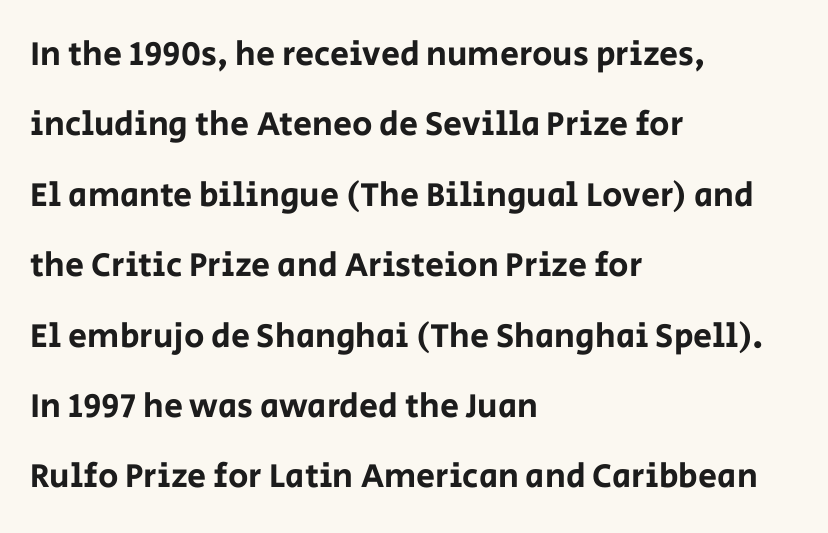
Q: Is the text italic (slanted)? A: No, it is upright.
Q: Is the typeface a serif or a sans-serif typeface? A: Sans-serif.
Q: Is the text underlined? A: No.
Q: How is the paragraph aligned? A: Left-aligned.
Q: Is the spacing between letters normal or unusually wide? A: Normal.
Q: Is the spacing between lines tight, normal or loose? A: Loose.
Q: Width (condensed, normal, or wide)? A: Normal.
Q: Stroke contrast? A: Low.
Q: x-height? A: Large.
Q: Monospaced? A: No.
